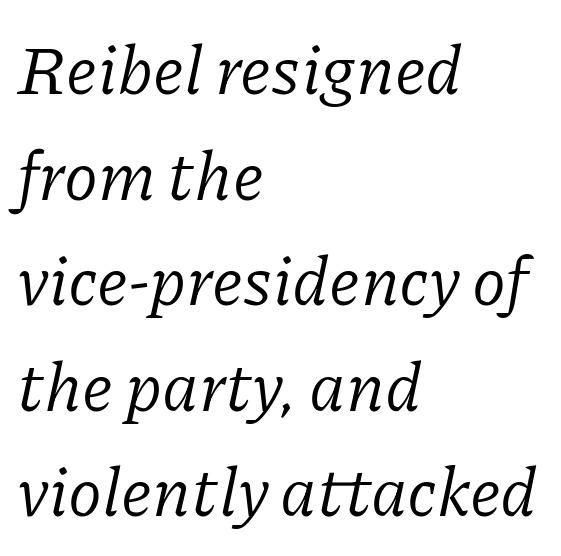
Q: Is the text bold? A: No.
Q: Is the text italic (slanted)? A: Yes, it leans right by about 11 degrees.
Q: Is the typeface a serif or a sans-serif typeface? A: Serif.
Q: Is the text underlined? A: No.
Q: How is the paragraph aligned? A: Left-aligned.
Q: Is the spacing between letters normal or unusually wide? A: Normal.
Q: Is the spacing between lines tight, normal or loose? A: Normal.
Q: Width (condensed, normal, or wide)? A: Normal.
Q: Stroke contrast? A: Low.
Q: x-height? A: Medium.
Q: Monospaced? A: No.
